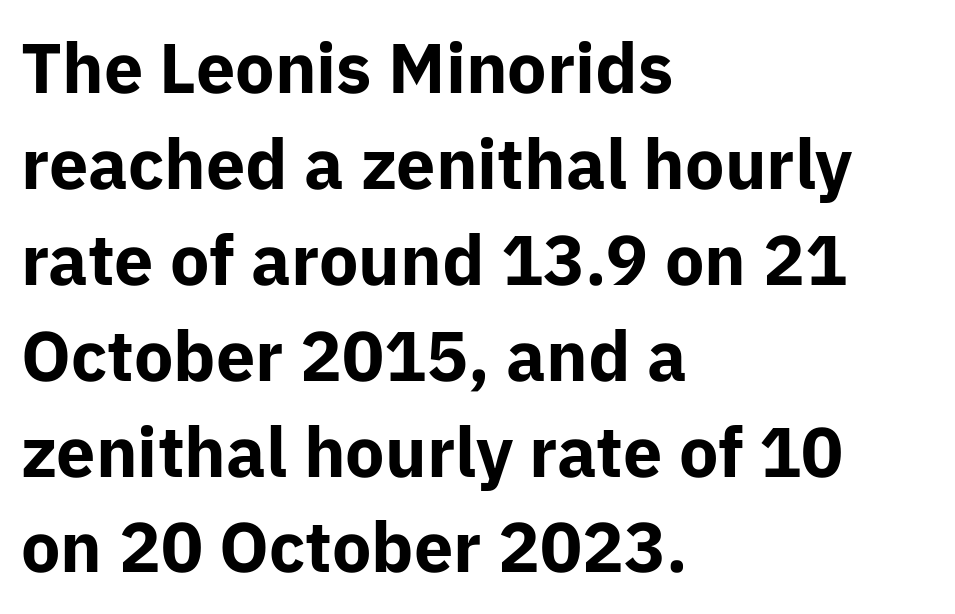
Q: Is the text bold? A: Yes.
Q: Is the text italic (slanted)? A: No, it is upright.
Q: Is the typeface a serif or a sans-serif typeface? A: Sans-serif.
Q: Is the text underlined? A: No.
Q: How is the paragraph aligned? A: Left-aligned.
Q: Is the spacing between letters normal or unusually wide? A: Normal.
Q: Is the spacing between lines tight, normal or loose? A: Normal.
Q: Width (condensed, normal, or wide)? A: Normal.
Q: Stroke contrast? A: Low.
Q: x-height? A: Medium.
Q: Monospaced? A: No.
